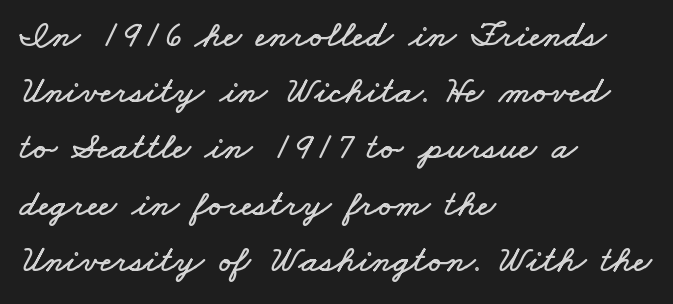
Q: Is the text underlined? A: No.
Q: How is the paragraph aligned? A: Left-aligned.
Q: Is the spacing between letters normal or unusually wide? A: Normal.
Q: Is the spacing between lines tight, normal or loose? A: Normal.
Q: Width (condensed, normal, or wide)? A: Wide.
Q: Stroke contrast? A: Low.
Q: x-height? A: Small.
Q: Monospaced? A: No.
